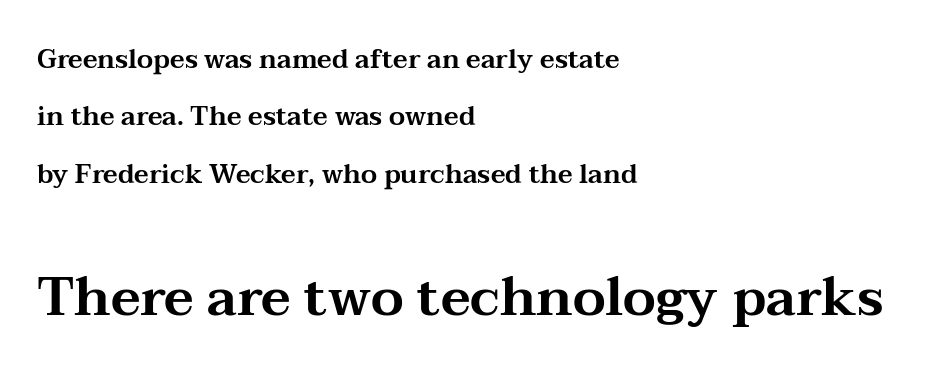
Q: Is the text italic (slanted)? A: No, it is upright.
Q: Is the typeface a serif or a sans-serif typeface? A: Serif.
Q: Is the text underlined? A: No.
Q: How is the paragraph aligned? A: Left-aligned.
Q: Is the spacing between letters normal or unusually wide? A: Normal.
Q: Is the spacing between lines tight, normal or loose? A: Loose.
Q: Which block of text is set in a larger size, the first (top) or the second (bottom)? A: The second (bottom) one.
Q: Width (condensed, normal, or wide)? A: Wide.
Q: Stroke contrast? A: Medium.
Q: x-height? A: Medium.
Q: Monospaced? A: No.
